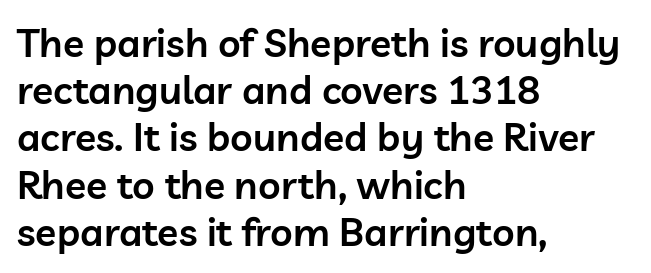
The image shows 39 px semibold sans-serif type, upright; set left-aligned, line spacing 1.21x, normal letter spacing, not underlined; low stroke contrast and a medium x-height.
